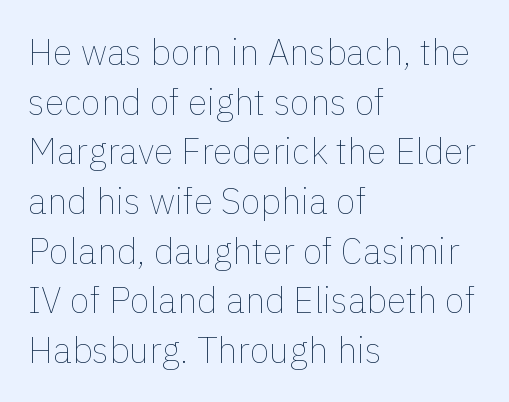
The image shows 36 px thin type, upright; set left-aligned, normal line spacing (1.38x), normal letter spacing, not underlined; a medium x-height.
